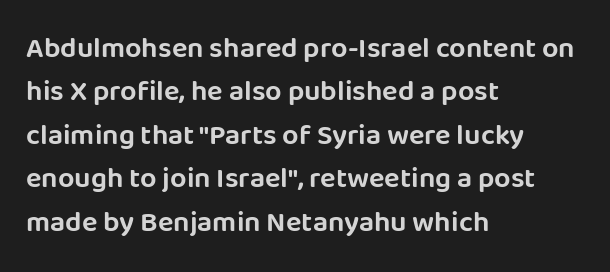
Q: Is the text italic (slanted)? A: No, it is upright.
Q: Is the typeface a serif or a sans-serif typeface? A: Sans-serif.
Q: Is the text underlined? A: No.
Q: How is the paragraph aligned? A: Left-aligned.
Q: Is the spacing between letters normal or unusually wide? A: Normal.
Q: Is the spacing between lines tight, normal or loose? A: Normal.
Q: Width (condensed, normal, or wide)? A: Normal.
Q: Stroke contrast? A: Low.
Q: x-height? A: Large.
Q: Monospaced? A: No.
